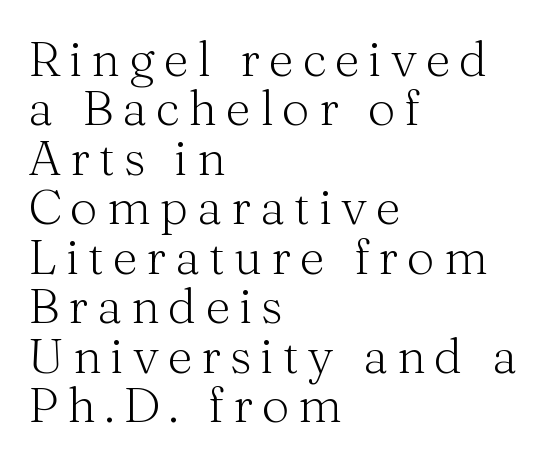
Q: Is the text bold? A: No.
Q: Is the text italic (slanted)? A: No, it is upright.
Q: Is the typeface a serif or a sans-serif typeface? A: Serif.
Q: Is the text underlined? A: No.
Q: How is the paragraph aligned? A: Left-aligned.
Q: Is the spacing between lines tight, normal or loose? A: Tight.
Q: Width (condensed, normal, or wide)? A: Normal.
Q: Stroke contrast? A: Medium.
Q: x-height? A: Medium.
Q: Monospaced? A: No.
